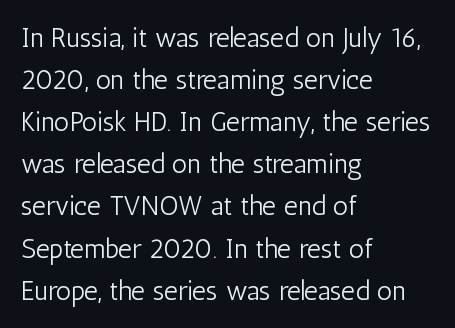
Q: Is the text bold? A: No.
Q: Is the text italic (slanted)? A: No, it is upright.
Q: Is the text underlined? A: No.
Q: How is the paragraph aligned? A: Left-aligned.
Q: Is the spacing between letters normal or unusually wide? A: Normal.
Q: Is the spacing between lines tight, normal or loose? A: Normal.
